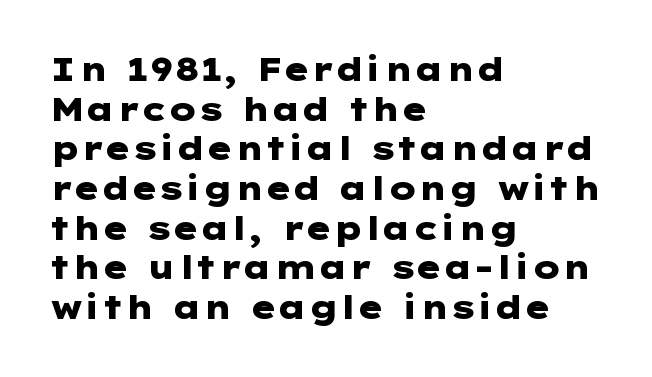
The specimen reads as upright at a glance. The lines in this sample share a left origin and differ only in where they stop. In terms of letterspacing, this is plain default setting. You'd pick this weight for a headline — it's a proper bold. Any mark beneath the type? The region is blank.
